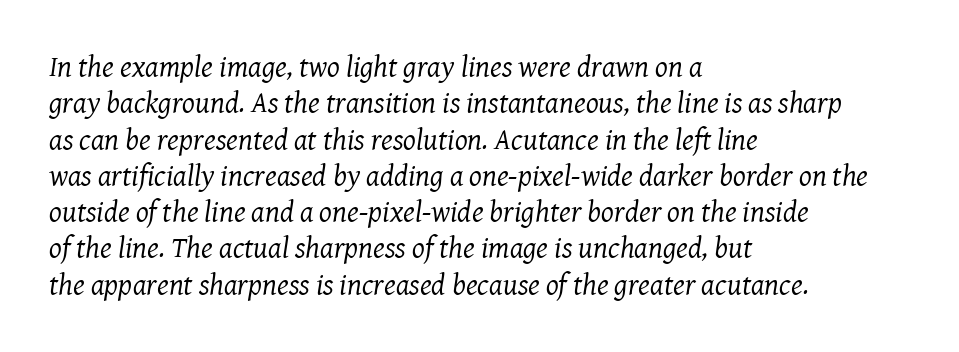
{"serif": "yes", "italic": "yes", "lean": "right", "slant_degrees": 8, "bold": "no", "weight": "regular", "width": "normal", "stroke_contrast": "medium", "x_height": "medium", "monospaced": "no", "underline": "no", "align": "left", "line_spacing_ratio": 1.21, "letter_spacing": "normal", "letter_spacing_em": 0.0, "glyph_px": 30}
